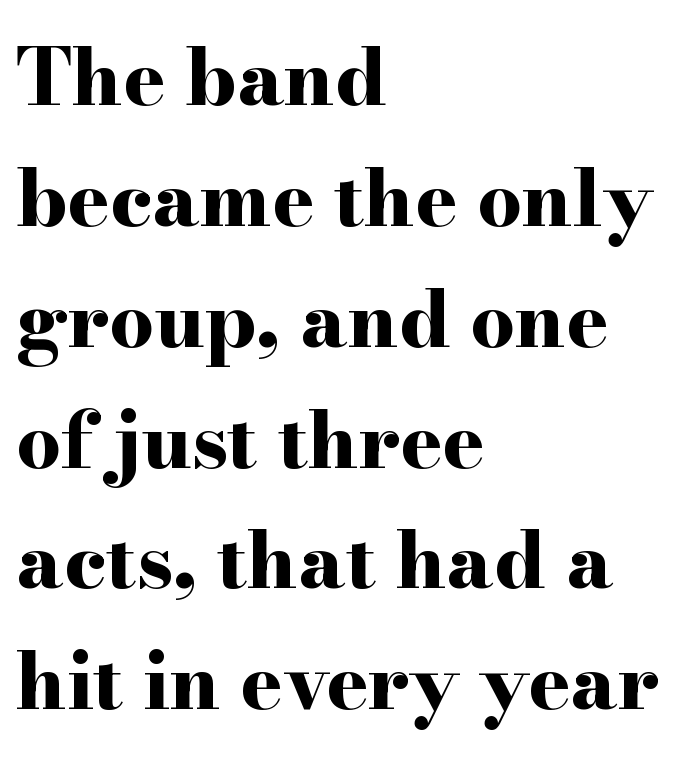
{"serif": "yes", "italic": "no", "bold": "yes", "weight": "bold", "width": "wide", "stroke_contrast": "high", "x_height": "small", "monospaced": "no", "underline": "no", "align": "left", "line_spacing": "normal", "line_spacing_ratio": 1.53, "letter_spacing": "normal", "letter_spacing_em": 0.0, "glyph_px": 79}
